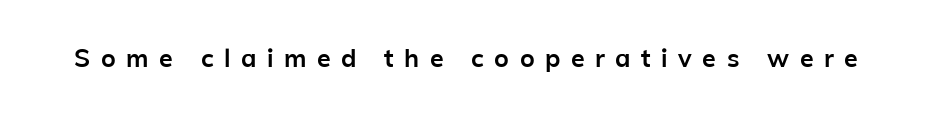
Q: Is the text bold? A: Yes.
Q: Is the text italic (slanted)? A: No, it is upright.
Q: Is the text underlined? A: No.
Q: Is the spacing between letters normal or unusually wide? A: Unusually wide.
